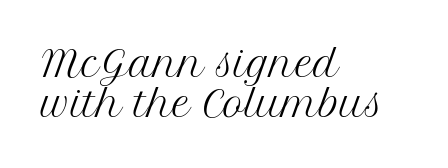
The image shows 35 px regular-weight type; set left-aligned, tight line spacing (1.13x), normal letter spacing, not underlined; medium stroke contrast and a medium x-height.
